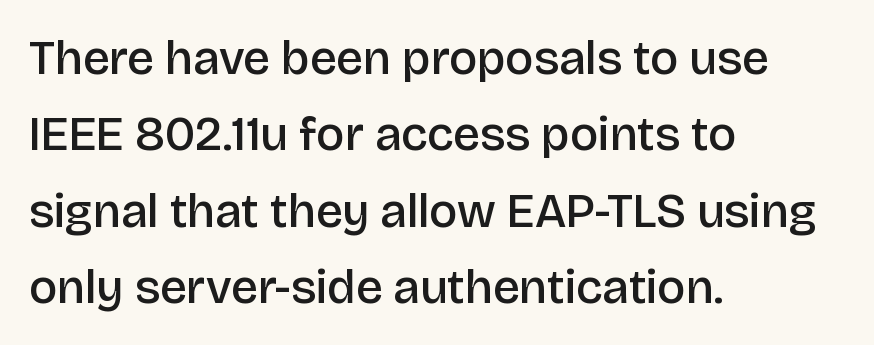
The image shows 48 px semibold sans-serif type, upright; set left-aligned, normal line spacing (1.59x), normal letter spacing, not underlined; low stroke contrast and a large x-height.
